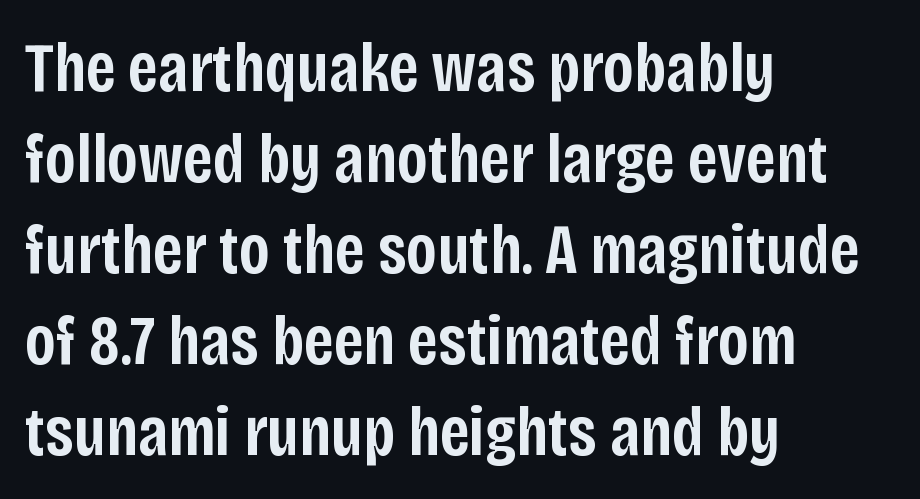
Q: Is the text bold? A: Semi-bold.
Q: Is the text italic (slanted)? A: No, it is upright.
Q: Is the typeface a serif or a sans-serif typeface? A: Sans-serif.
Q: Is the text underlined? A: No.
Q: How is the paragraph aligned? A: Left-aligned.
Q: Is the spacing between letters normal or unusually wide? A: Normal.
Q: Is the spacing between lines tight, normal or loose? A: Normal.
Q: Width (condensed, normal, or wide)? A: Condensed.
Q: Stroke contrast? A: Low.
Q: x-height? A: Large.
Q: Monospaced? A: No.
